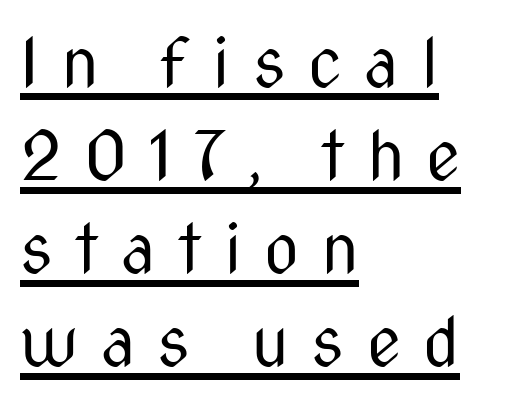
The image shows 68 px regular-weight, condensed sans-serif type, upright; set left-aligned, normal line spacing (1.37x), unusually wide letter spacing (+0.33 em), underlined; medium stroke contrast and a medium x-height.
